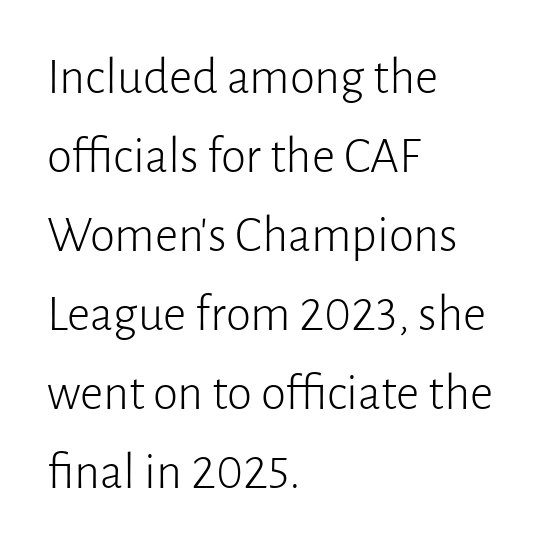
{"serif": "no", "italic": "no", "bold": "no", "weight": "light", "width": "normal", "stroke_contrast": "low", "x_height": "medium", "monospaced": "no", "underline": "no", "align": "left", "line_spacing": "normal", "line_spacing_ratio": 1.55, "letter_spacing": "normal", "letter_spacing_em": 0.0, "glyph_px": 51}
